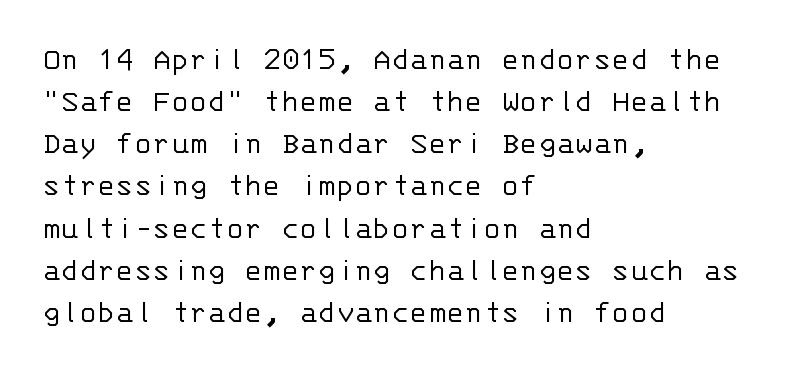
{"serif": "no", "italic": "no", "bold": "no", "weight": "light", "width": "normal", "stroke_contrast": "low", "x_height": "large", "monospaced": "yes", "underline": "no", "align": "left", "line_spacing_ratio": 1.24, "letter_spacing": "normal", "letter_spacing_em": 0.0, "glyph_px": 34}
